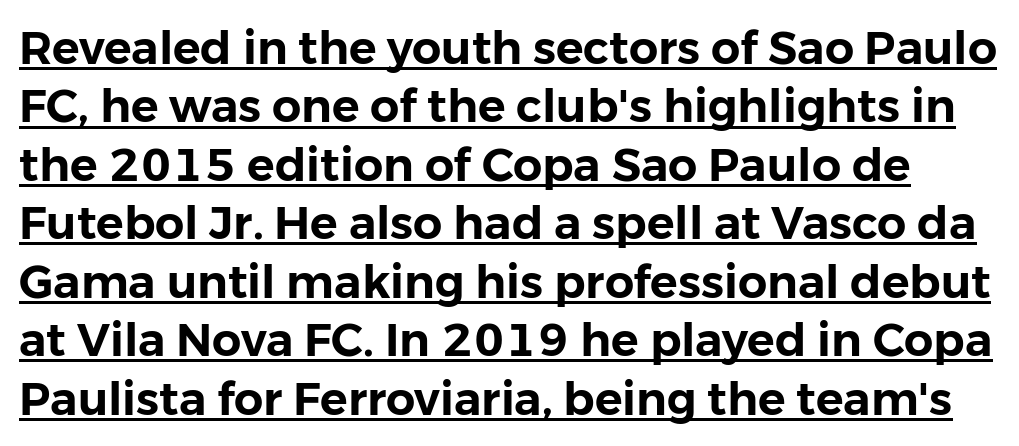
Q: Is the text italic (slanted)? A: No, it is upright.
Q: Is the typeface a serif or a sans-serif typeface? A: Sans-serif.
Q: Is the text underlined? A: Yes.
Q: Is the spacing between letters normal or unusually wide? A: Normal.
Q: Is the spacing between lines tight, normal or loose? A: Normal.
Q: Width (condensed, normal, or wide)? A: Normal.
Q: Stroke contrast? A: Low.
Q: x-height? A: Medium.
Q: Monospaced? A: No.
